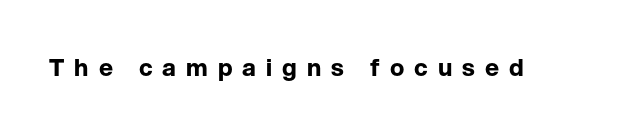
Q: Is the text bold? A: Yes.
Q: Is the text italic (slanted)? A: No, it is upright.
Q: Is the text underlined? A: No.
Q: Is the spacing between letters normal or unusually wide? A: Unusually wide.
